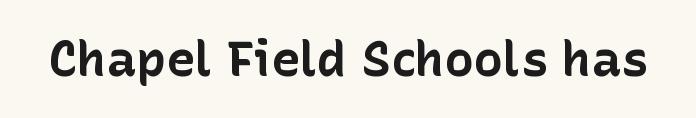
The image shows 49 px bold sans-serif type, upright; set normal letter spacing, not underlined; low stroke contrast and a medium x-height.
